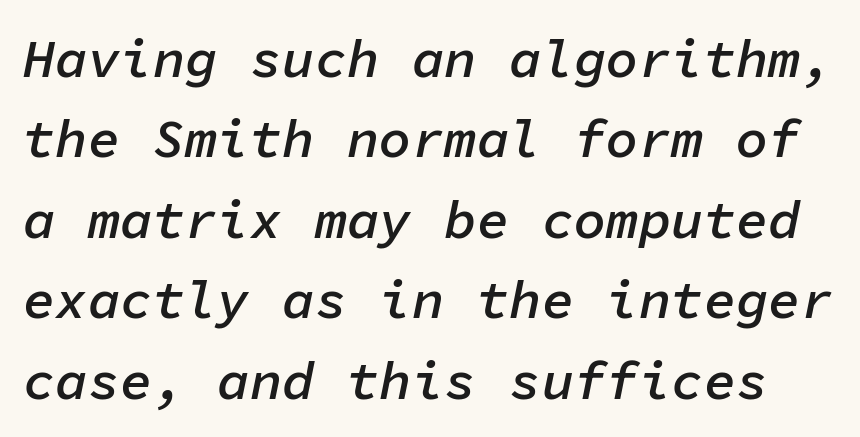
The image shows 54 px semibold type, italic (leaning right), monospaced; set normal line spacing (1.49x), normal letter spacing, not underlined; low stroke contrast and a medium x-height.
